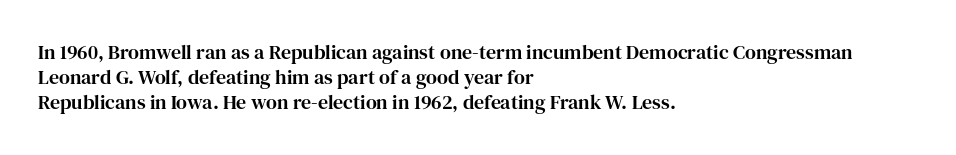
These lines keep a tight, regular rhythm from letter to letter. Successive baselines arrive at the customary interval. Unmarked baselines from the first word to the last. Casual observation: everything's shoved over to the left. This sample uses an upright cut, with every glyph sitting square on the baseline.
